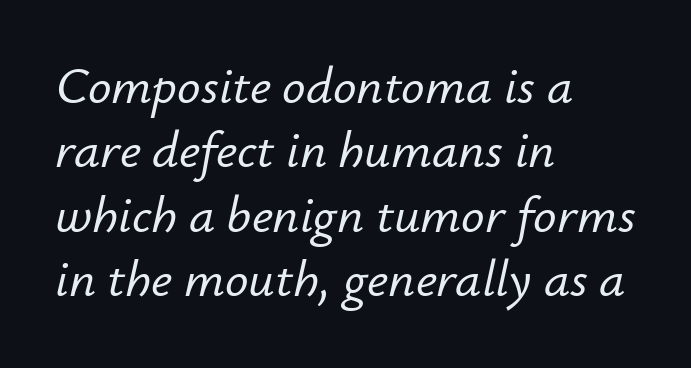
The image shows 52 px text type, italic (leaning right); set left-aligned, line spacing 1.24x, normal letter spacing, not underlined; low stroke contrast and a small x-height.
